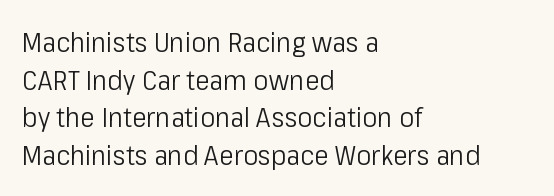
The image shows 28 px light, condensed sans-serif type, upright; set left-aligned, normal line spacing (1.34x), normal letter spacing, not underlined; low stroke contrast and a medium x-height.
